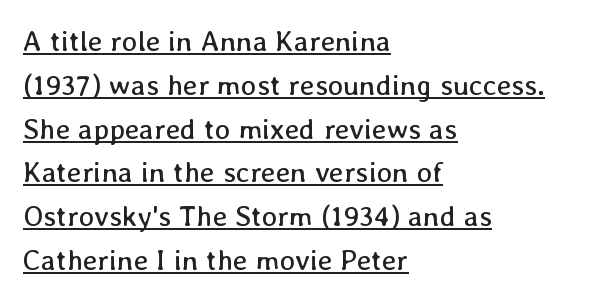
The image shows 29 px regular-weight type, upright; set left-aligned, normal line spacing (1.51x), normal letter spacing, underlined; low stroke contrast and a medium x-height.
